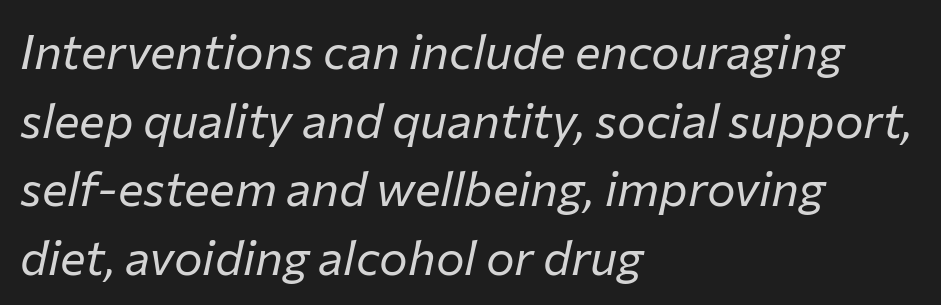
{"italic": "yes", "lean": "right", "slant_degrees": 12, "bold": "no", "weight": "regular", "width": "normal", "stroke_contrast": "low", "x_height": "medium", "monospaced": "no", "underline": "no", "align": "left", "line_spacing": "normal", "line_spacing_ratio": 1.43, "letter_spacing": "normal", "letter_spacing_em": 0.0, "glyph_px": 48}
